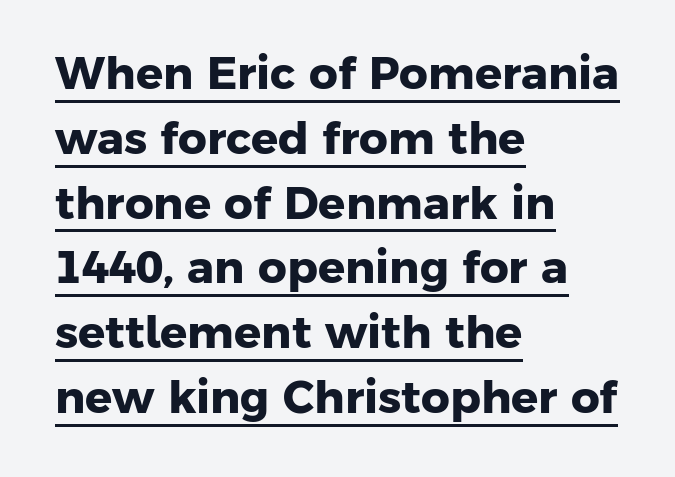
{"serif": "no", "bold": "yes", "weight": "heavy", "width": "normal", "stroke_contrast": "low", "x_height": "medium", "monospaced": "no", "underline": "yes", "align": "left", "line_spacing": "normal", "line_spacing_ratio": 1.44, "letter_spacing": "normal", "letter_spacing_em": 0.0, "glyph_px": 45}
